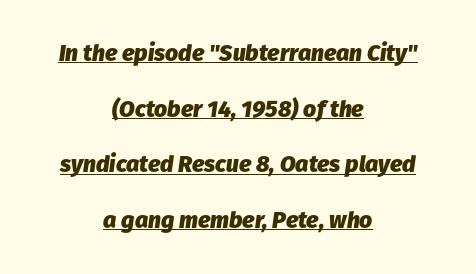
{"italic": "yes", "lean": "right", "slant_degrees": 8, "bold": "yes", "underline": "yes", "align": "center", "line_spacing": "loose", "line_spacing_ratio": 2.42, "letter_spacing": "normal", "letter_spacing_em": 0.0, "glyph_px": 23}
